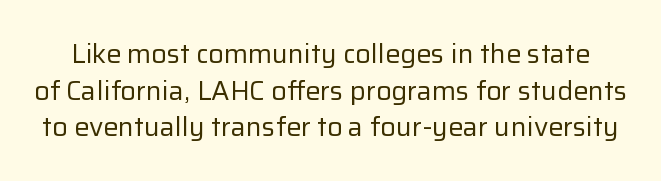
Any mark beneath the type? The region is blank. Each stroke keeps to a modest, everyday thickness or less. Regular leading. The lettering holds an erect, upright posture throughout. This sample uses plain, unmodified letter spacing.
